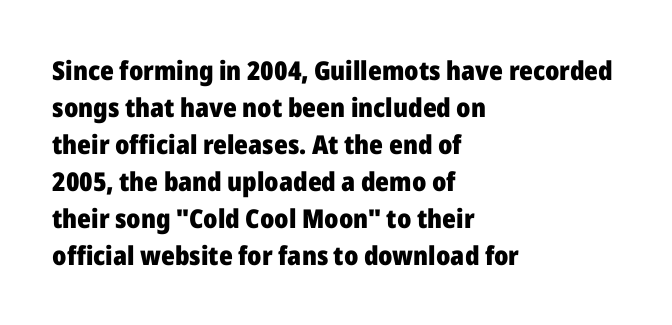
{"italic": "no", "bold": "yes", "underline": "no", "align": "left", "line_spacing": "normal", "line_spacing_ratio": 1.42, "letter_spacing": "normal", "letter_spacing_em": 0.0, "glyph_px": 26}
